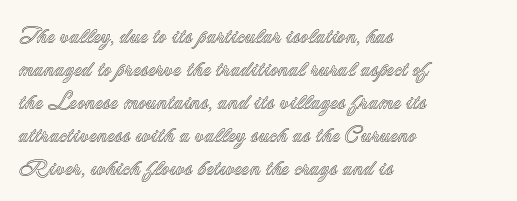
The image shows 22 px text type; set left-aligned, normal line spacing (1.5x), normal letter spacing, not underlined.
